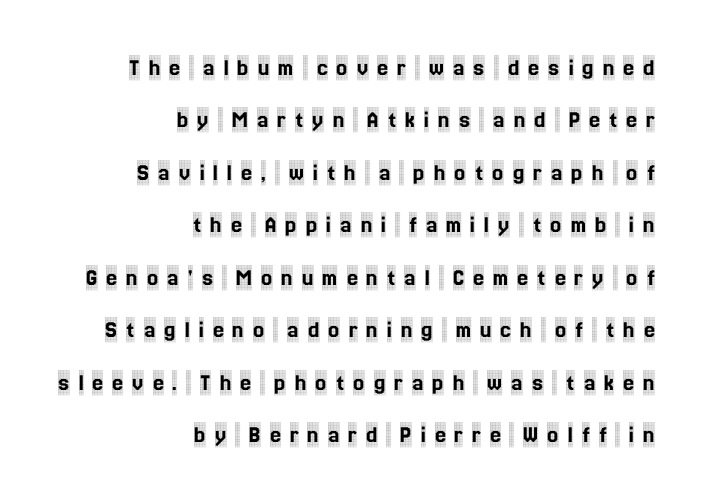
The rendering anchors every line to the right-hand side. The space beneath each line is pristine and unruled. You could only call the tracking loose — the letters float apart. Upright lettering throughout. Is there much room between lines? Yes — plenty of vertical air separates them.
